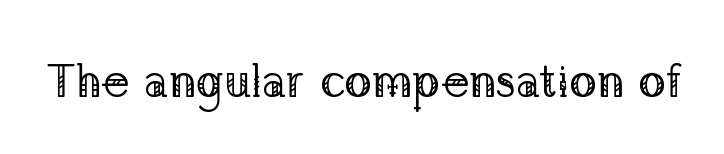
{"serif": "yes", "italic": "no", "bold": "no", "weight": "regular", "width": "normal", "stroke_contrast": "low", "x_height": "medium", "monospaced": "no", "underline": "no", "letter_spacing": "normal", "letter_spacing_em": 0.0, "glyph_px": 46}
